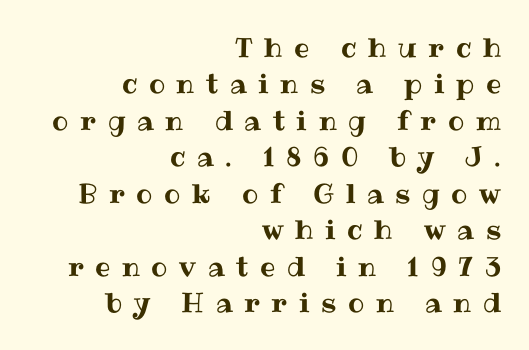
Short and long lines alike share a common ending point at right. The rendering uses a moderate line-height, typical for paragraphs. A typesetter would call this heavily tracked-out type. Italic? Not at all — the glyphs are vertical. Decoration check: the copy has no underline.
